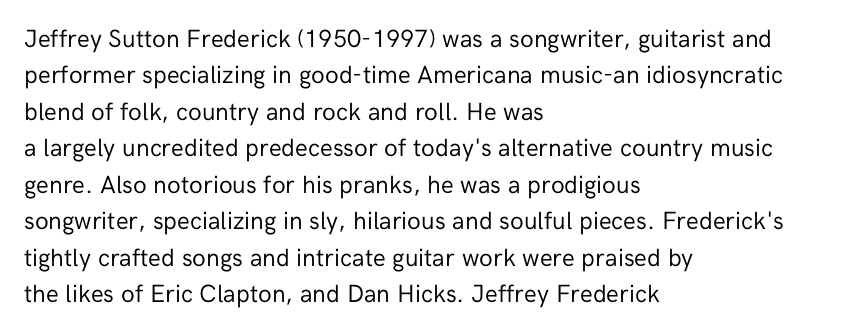
In terms of posture, this sample is upright. The passage shown has conventional tracking throughout. The zone under the glyphs is completely vacant. The lines are quadded left. These glyphs show unthickened strokes, regular width or finer. Rows of type keep a routine distance in the vertical direction.
